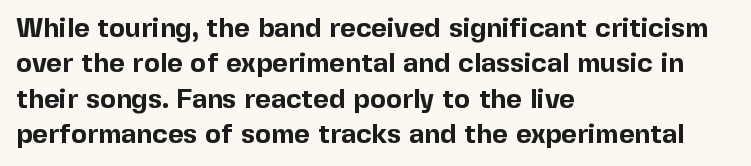
The image shows 27 px bold type, upright; set left-aligned, normal line spacing (1.31x), normal letter spacing, not underlined.
